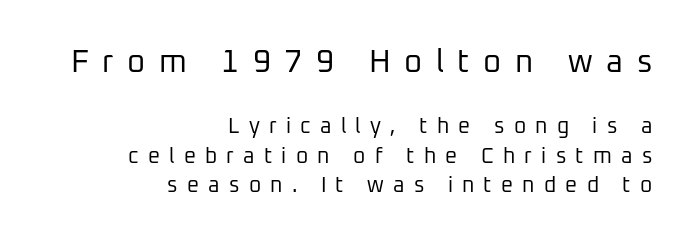
The image shows 31 px regular-weight sans-serif type, upright; set right-aligned, normal line spacing (1.42x), unusually wide letter spacing (+0.44 em), not underlined; the first (top) block is 1.48x larger; low stroke contrast and a medium x-height.
